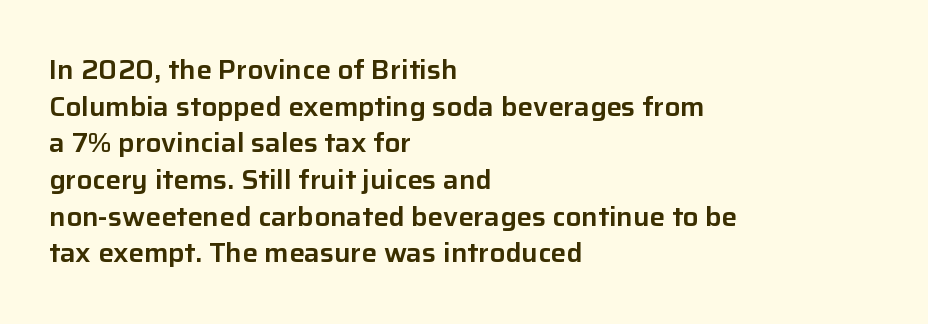
Here the glyphs are tracked normally, forming tight word shapes. Upright lettering throughout. Underline: absent. The lines are quadded left.
